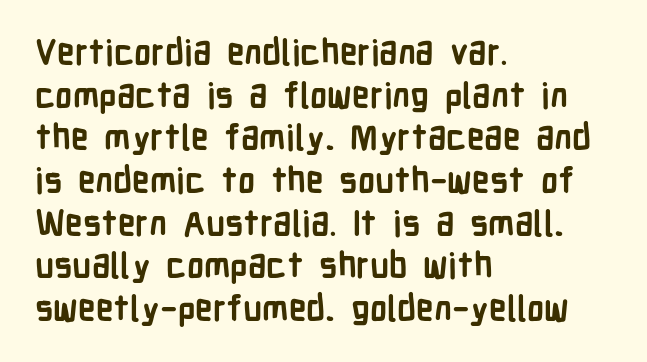
The image shows 35 px semibold, condensed sans-serif type, upright; set left-aligned, line spacing 1.22x, normal letter spacing, not underlined; low stroke contrast and a medium x-height.
